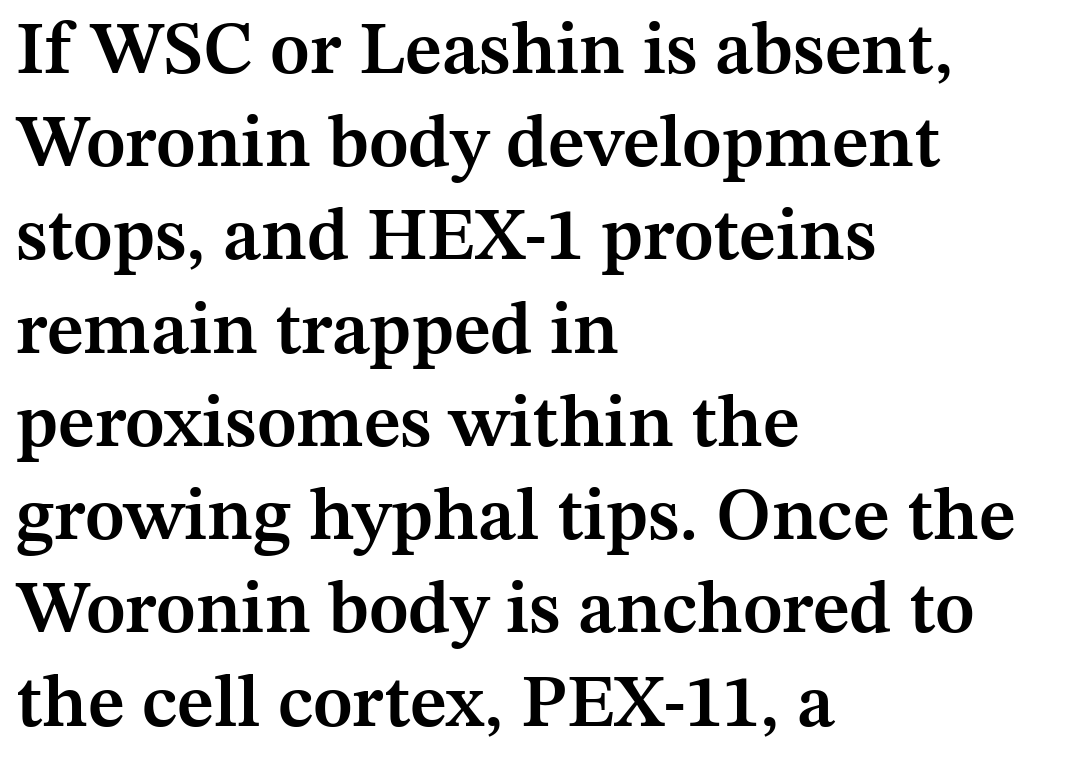
{"serif": "yes", "italic": "no", "bold": "semi", "weight": "semibold", "width": "normal", "stroke_contrast": "medium", "x_height": "medium", "monospaced": "no", "underline": "no", "align": "left", "line_spacing": "normal", "line_spacing_ratio": 1.26, "letter_spacing": "normal", "letter_spacing_em": 0.0, "glyph_px": 74}
